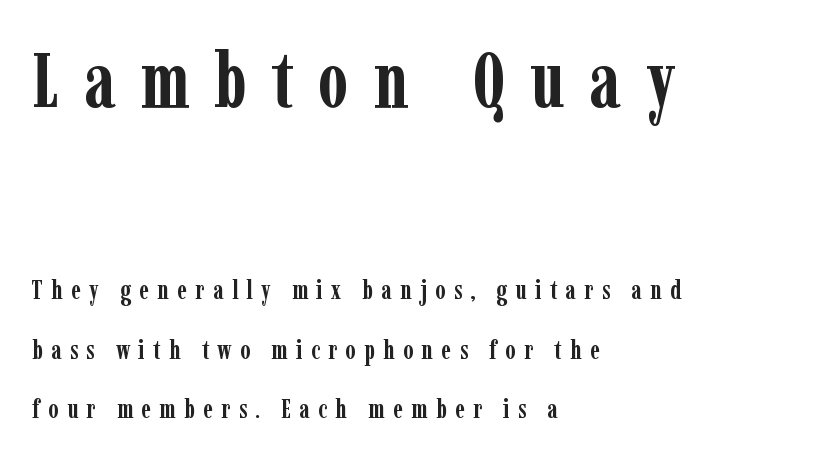
The image shows 78 px semibold, condensed serif type, upright; set left-aligned, loose line spacing (2.3x), unusually wide letter spacing (+0.32 em), not underlined; the first (top) block is 3.0x larger; low stroke contrast and a medium x-height.
